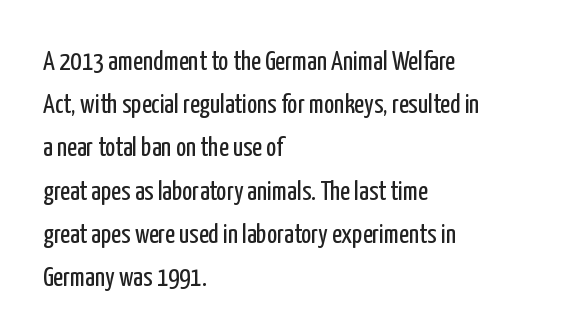
Q: Is the text bold? A: No.
Q: Is the text italic (slanted)? A: No, it is upright.
Q: Is the text underlined? A: No.
Q: How is the paragraph aligned? A: Left-aligned.
Q: Is the spacing between letters normal or unusually wide? A: Normal.
Q: Is the spacing between lines tight, normal or loose? A: Normal.
